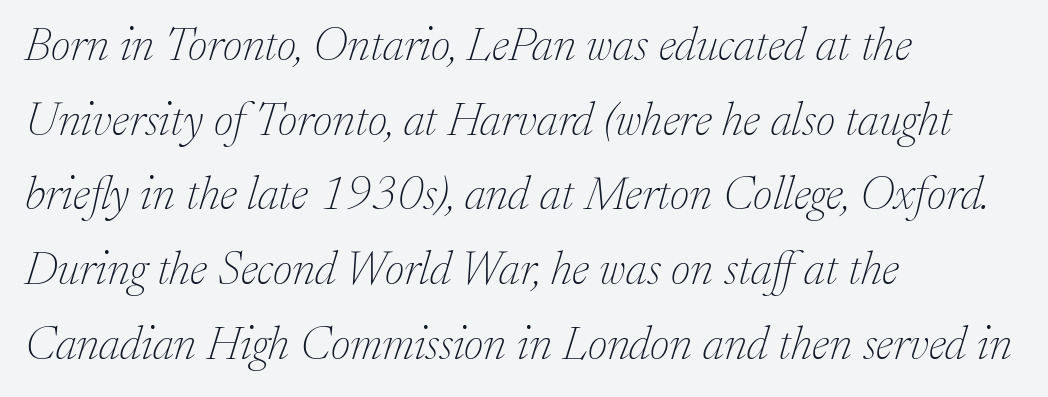
The image shows 47 px thin serif type, italic (leaning right); set left-aligned, normal line spacing (1.59x), normal letter spacing, not underlined; low stroke contrast and a medium x-height.
